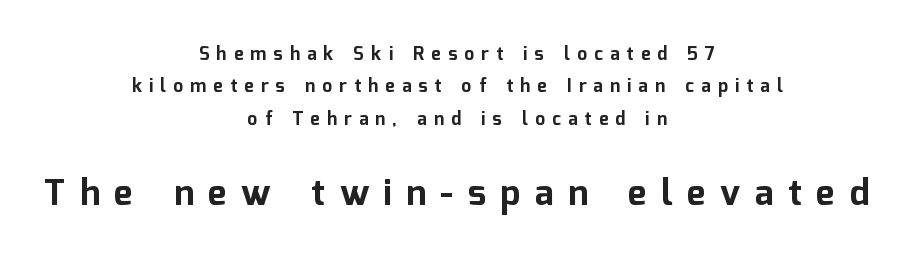
Plenty of ink on the page — the face is bold. Serifs: no, the terminals of the letterforms are clean. Clear beneath every line of the passage. This rendering uses center alignment, leaving both contours irregular but symmetric. Each letter keeps its own natural width here, so spacing adapts to shape. Bigger letters appear in the bottom chunk; the top chunk is reduced.
